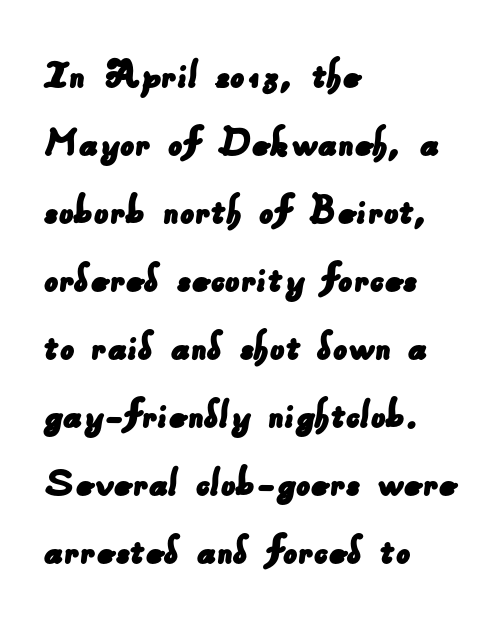
{"serif": "no", "width": "normal", "stroke_contrast": "low", "x_height": "small", "monospaced": "no", "underline": "no", "align": "left", "line_spacing": "normal", "line_spacing_ratio": 1.51, "letter_spacing": "normal", "letter_spacing_em": 0.0, "glyph_px": 45}
